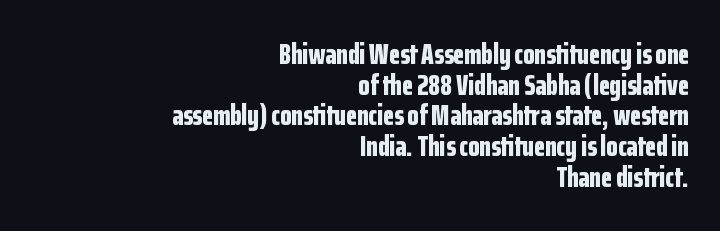
The image shows 29 px bold, condensed sans-serif type, upright; set right-aligned, tight line spacing (1.06x), normal letter spacing, not underlined; low stroke contrast and a medium x-height.
